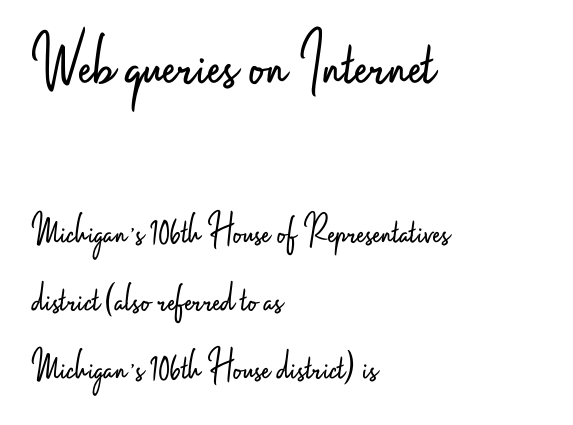
Q: Is the text bold? A: No.
Q: Is the text italic (slanted)? A: Yes.
Q: Is the typeface a serif or a sans-serif typeface? A: Sans-serif.
Q: Is the text underlined? A: No.
Q: How is the paragraph aligned? A: Left-aligned.
Q: Is the spacing between letters normal or unusually wide? A: Normal.
Q: Is the spacing between lines tight, normal or loose? A: Normal.
Q: Which block of text is set in a larger size, the first (top) or the second (bottom)? A: The first (top) one.
Q: Width (condensed, normal, or wide)? A: Condensed.
Q: Stroke contrast? A: Low.
Q: x-height? A: Small.
Q: Monospaced? A: No.
